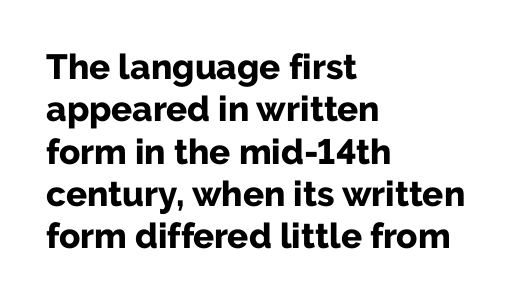
{"serif": "no", "italic": "no", "bold": "yes", "weight": "bold", "width": "normal", "stroke_contrast": "low", "x_height": "medium", "monospaced": "no", "underline": "no", "align": "left", "line_spacing_ratio": 1.21, "letter_spacing": "normal", "letter_spacing_em": 0.0, "glyph_px": 35}
